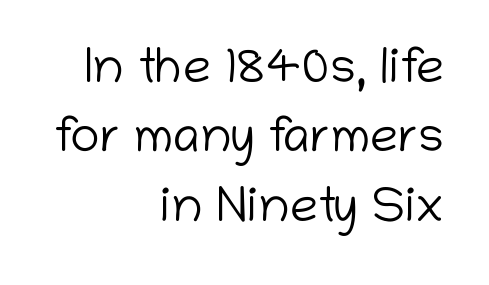
The image shows 50 px light sans-serif type, upright; set right-aligned, normal line spacing (1.39x), normal letter spacing, not underlined; low stroke contrast and a medium x-height.
